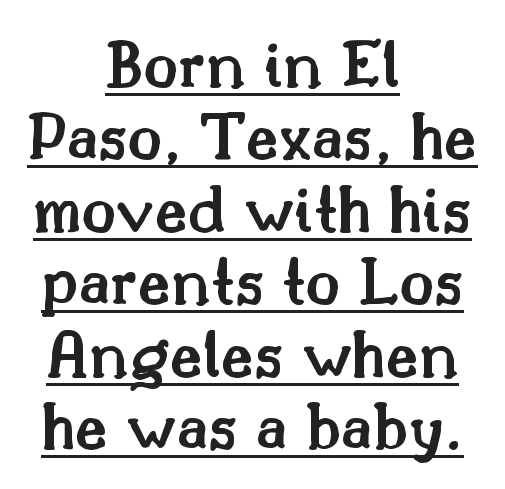
The image shows 71 px semibold serif type, upright; set centered, tight line spacing (1.02x), normal letter spacing, underlined; medium stroke contrast and a small x-height.
